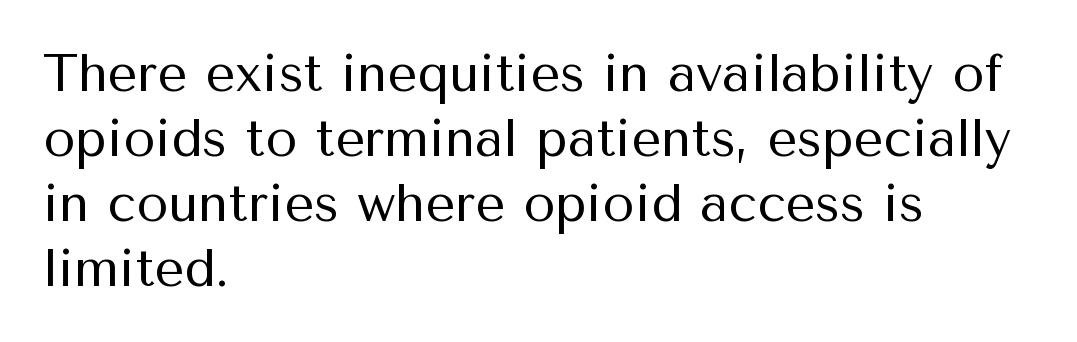
A clean baseline with only descenders dipping below it. Vertical strokes here are truly vertical. No feet cap the strokes, marking this as sans-serif type. Nothing unusual about the tracking: characters are spaced as the font intends. The letterforms sit at book weight or below. If you measured baseline to baseline, you'd find a middling distance.
